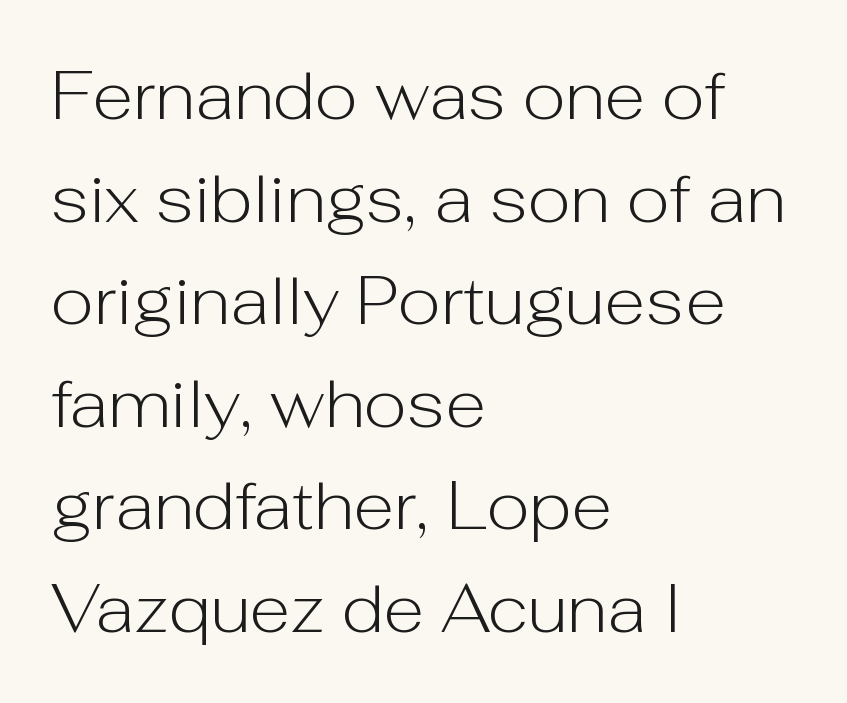
The passage shown is typeset with a sans-serif family. The compositor pushed each line to the left boundary. The glyphs are unaccompanied by any horizontal stroke below them. The letterforms sit at book weight or below. Rows of type keep a routine distance in the vertical direction. Look at the tracking — it's just the regular setting, nothing added.
